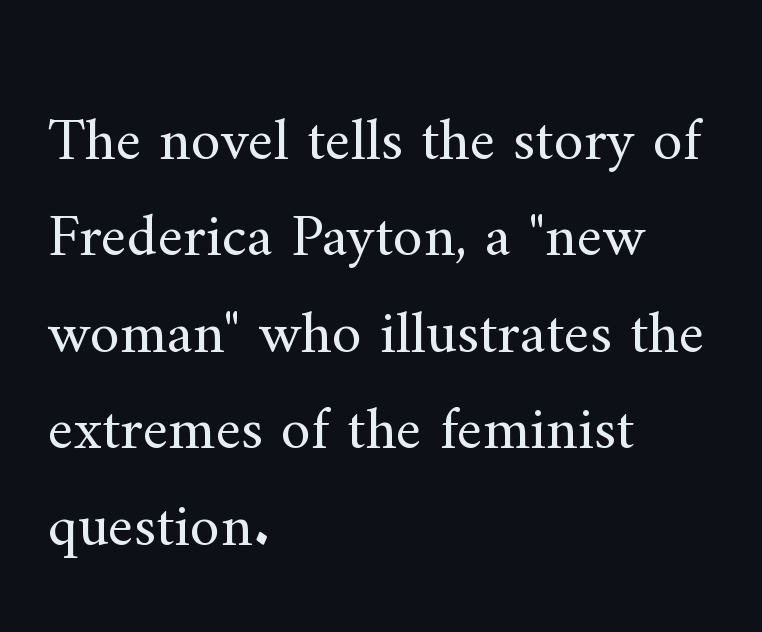
{"serif": "yes", "italic": "no", "bold": "no", "weight": "regular", "width": "normal", "stroke_contrast": "medium", "x_height": "small", "monospaced": "no", "underline": "no", "align": "left", "line_spacing": "normal", "line_spacing_ratio": 1.58, "letter_spacing": "normal", "letter_spacing_em": 0.0, "glyph_px": 61}
